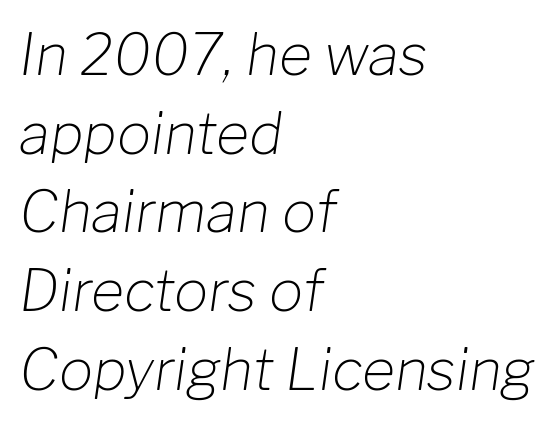
Q: Is the text bold? A: No.
Q: Is the text italic (slanted)? A: Yes, it leans right by about 8 degrees.
Q: Is the text underlined? A: No.
Q: How is the paragraph aligned? A: Left-aligned.
Q: Is the spacing between letters normal or unusually wide? A: Normal.
Q: Is the spacing between lines tight, normal or loose? A: Normal.
Q: Width (condensed, normal, or wide)? A: Normal.
Q: Stroke contrast? A: Low.
Q: x-height? A: Medium.
Q: Monospaced? A: No.
